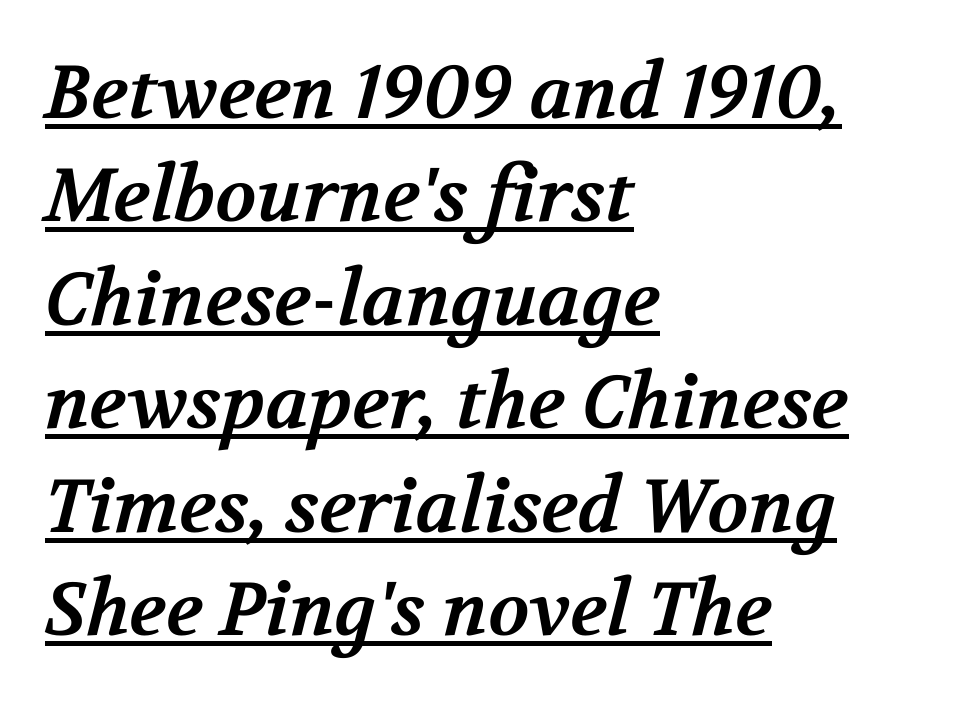
In terms of letterform style, serifs are clearly present. Heft: maximum for text — a bold. One glance says typical: line gaps are just what's usual. The face used here is rendered with its standard letterfit.
